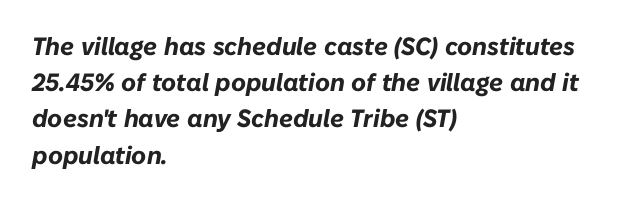
{"italic": "yes", "lean": "right", "slant_degrees": 10, "bold": "yes", "underline": "no", "align": "left", "line_spacing": "normal", "line_spacing_ratio": 1.45, "letter_spacing": "normal", "letter_spacing_em": 0.0, "glyph_px": 25}
